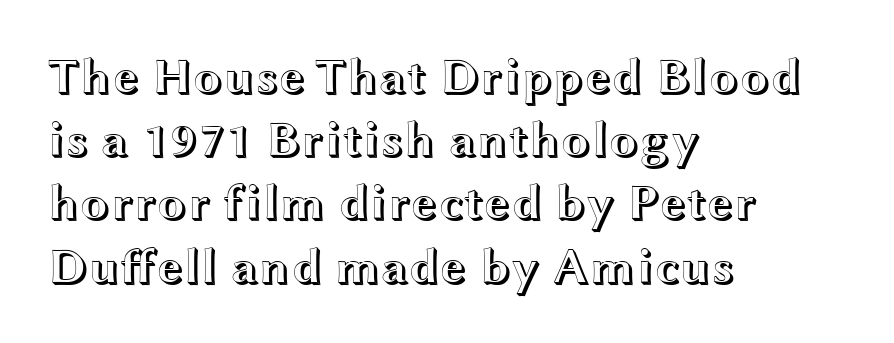
Lines of text with bare space underneath. In terms of leading, this rendering sits right in the middle. Think of a printed novel: that variable character pitch is what you see here. Notice how the stems are strictly vertical — no italics here.
